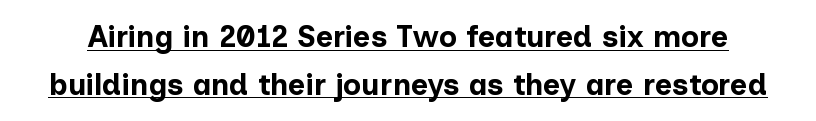
The image shows 30 px bold sans-serif type, upright; set normal line spacing (1.59x), normal letter spacing, underlined; low stroke contrast and a medium x-height.
